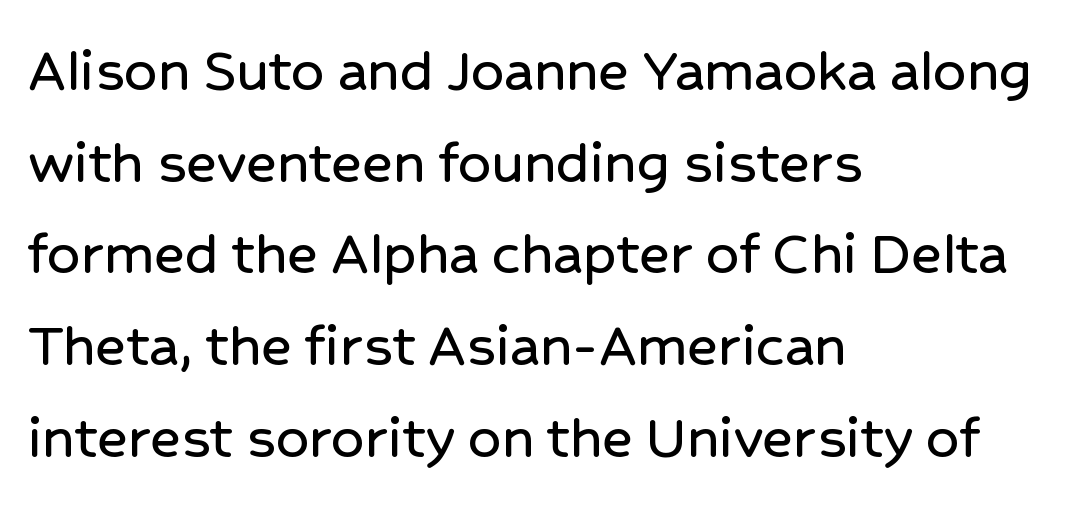
Q: Is the text italic (slanted)? A: No, it is upright.
Q: Is the typeface a serif or a sans-serif typeface? A: Sans-serif.
Q: Is the text underlined? A: No.
Q: How is the paragraph aligned? A: Left-aligned.
Q: Is the spacing between letters normal or unusually wide? A: Normal.
Q: Is the spacing between lines tight, normal or loose? A: Normal.
Q: Width (condensed, normal, or wide)? A: Normal.
Q: Stroke contrast? A: Low.
Q: x-height? A: Medium.
Q: Monospaced? A: No.
